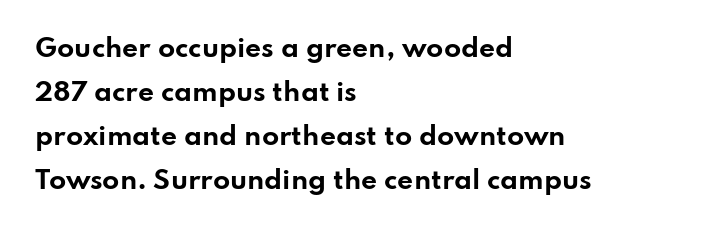
Horizontal alignment here is leftward, the default for most running prose. Does the weight exceed regular? Yes, all the way to bold. Look at the tracking — it's just the regular setting, nothing added. Anything drawn beneath the words? Only blank space.
